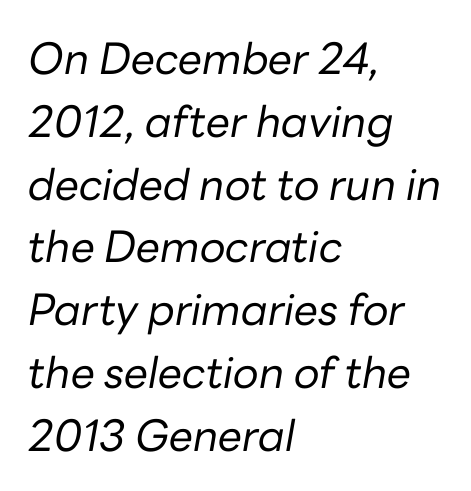
Here the designer chose a conventional face with non-uniform glyph widths. A student would call this left alignment; a typographer would say flush left, rag right. Letters rest on an invisible, unmarked baseline. Characters are canted at an angle relative to the baseline's perpendicular. The strokes are not fattened; the text isn't bold. Whoever set this chose a conventional vertical rhythm.
